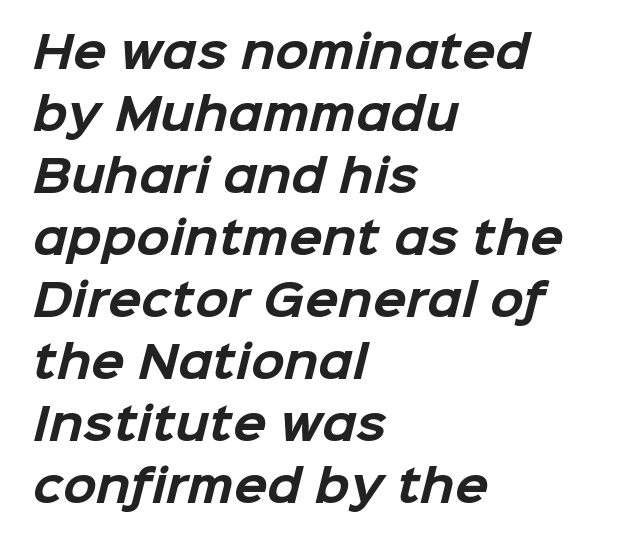
Any mark beneath the type? The region is blank. Strokes here are thick enough to call this a true bold. Is this a fixed-width face? No — the glyphs have proportional, varying widths. Nope, no serifs anywhere on these letters. Is the block centered? No — it sits flush against the left margin.
